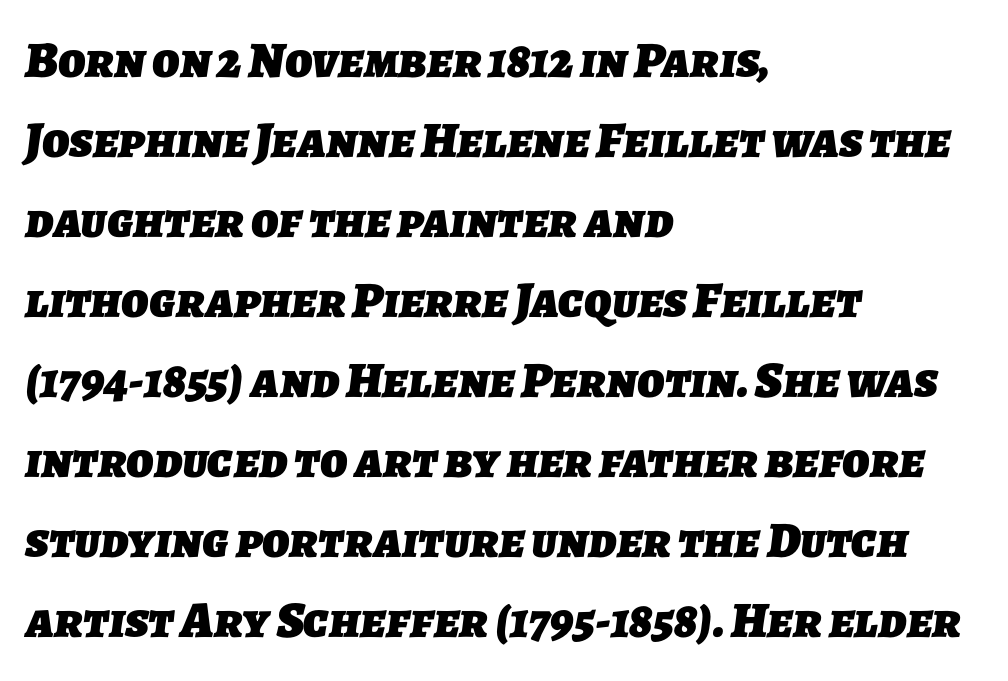
{"serif": "no", "bold": "yes", "weight": "heavy", "width": "normal", "stroke_contrast": "low", "x_height": "medium", "monospaced": "no", "underline": "no", "align": "left", "line_spacing": "normal", "line_spacing_ratio": 1.57, "letter_spacing": "normal", "letter_spacing_em": 0.0, "glyph_px": 51}
